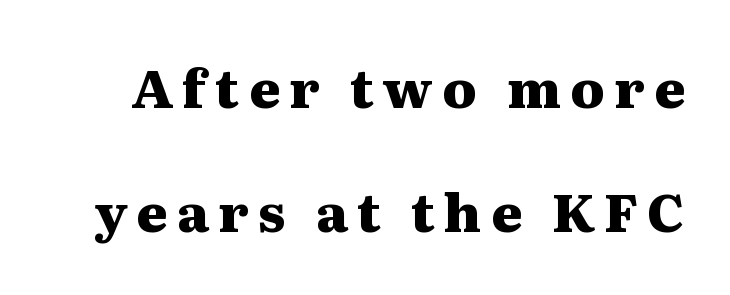
{"serif": "yes", "italic": "no", "bold": "yes", "weight": "heavy", "width": "wide", "stroke_contrast": "medium", "x_height": "medium", "monospaced": "no", "underline": "no", "line_spacing": "loose", "line_spacing_ratio": 2.34, "glyph_px": 53}
